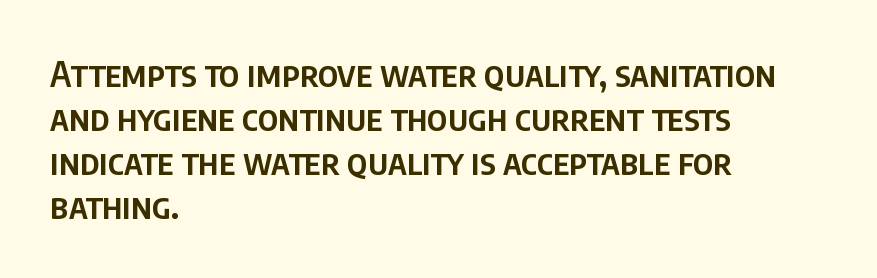
The characters display no serif detailing; their extremities are plain. Looks like regular typesetting: each glyph gets only the width it needs. Does the leading feel generous? No, just average. The font's upright variant was chosen for this text. Nobody drew a line under any word here. Weight: semibold (demi).
